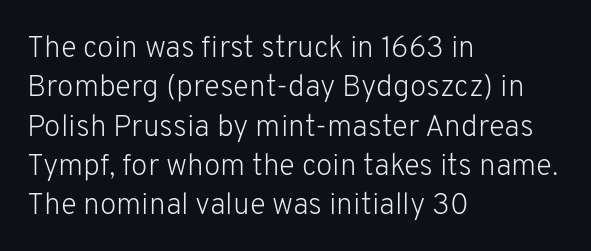
Anything drawn beneath the words? Only blank space. The rendering shows plain stroke endings on the letterforms — a sans-serif design. This rendering uses left alignment, leaving the right contour irregular. These lines were composed using upright roman letters. The letters advance in unequal steps, a hallmark of proportional type.
